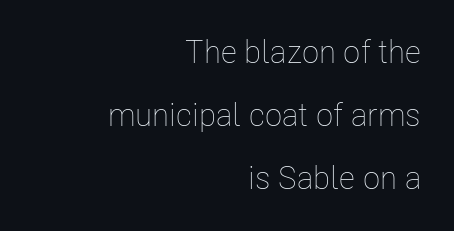
The image shows 32 px thin, condensed type, upright; set right-aligned, loose line spacing (1.97x), normal letter spacing, not underlined; low stroke contrast and a medium x-height.
